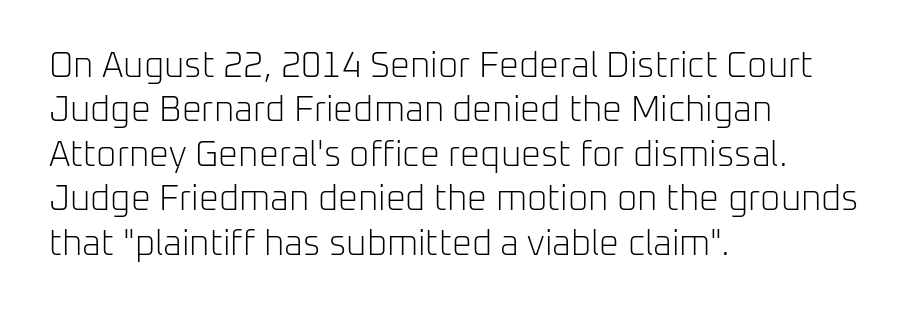
Q: Is the text bold? A: No.
Q: Is the text italic (slanted)? A: No, it is upright.
Q: Is the typeface a serif or a sans-serif typeface? A: Sans-serif.
Q: Is the text underlined? A: No.
Q: How is the paragraph aligned? A: Left-aligned.
Q: Is the spacing between letters normal or unusually wide? A: Normal.
Q: Is the spacing between lines tight, normal or loose? A: Normal.
Q: Width (condensed, normal, or wide)? A: Normal.
Q: Stroke contrast? A: Low.
Q: x-height? A: Medium.
Q: Monospaced? A: No.
